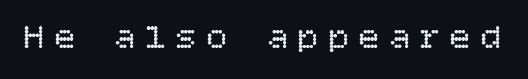
Q: Is the text bold? A: No.
Q: Is the text italic (slanted)? A: No, it is upright.
Q: Is the text underlined? A: No.
Q: Is the spacing between letters normal or unusually wide? A: Unusually wide.
Q: Width (condensed, normal, or wide)? A: Normal.
Q: Stroke contrast? A: Low.
Q: x-height? A: Large.
